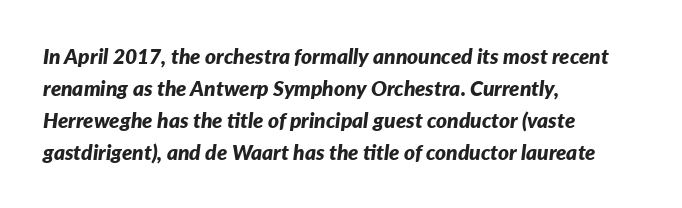
Thick stems and heavy bowls — unmistakably bold. Posture: slanted. The designer left line spacing at the default. The specimen omits any rule beneath the text block's lines. The face used here is rendered with its standard letterfit. Typeset ragged right — the left edge is the straight one.
